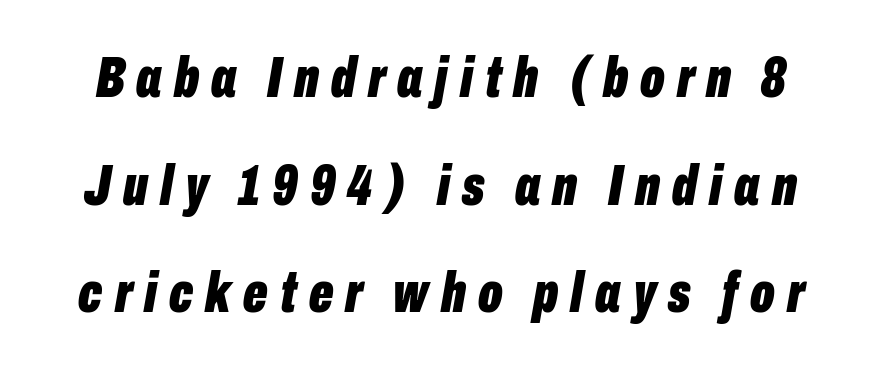
{"italic": "yes", "lean": "right", "slant_degrees": 10, "bold": "yes", "weight": "bold", "width": "condensed", "stroke_contrast": "low", "x_height": "medium", "monospaced": "no", "underline": "no", "line_spacing_ratio": 1.89, "letter_spacing": "wide", "letter_spacing_em": 0.21, "glyph_px": 57}
